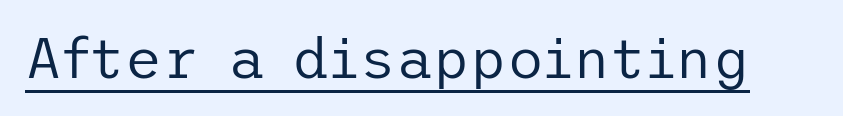
Q: Is the text bold? A: No.
Q: Is the text italic (slanted)? A: No, it is upright.
Q: Is the typeface a serif or a sans-serif typeface? A: Sans-serif.
Q: Is the text underlined? A: Yes.
Q: Is the spacing between letters normal or unusually wide? A: Normal.
Q: Width (condensed, normal, or wide)? A: Normal.
Q: Stroke contrast? A: Low.
Q: x-height? A: Medium.
